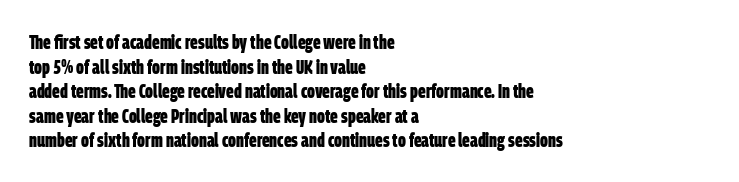
The image shows 20 px bold type; set left-aligned, line spacing 1.23x, normal letter spacing, not underlined.
